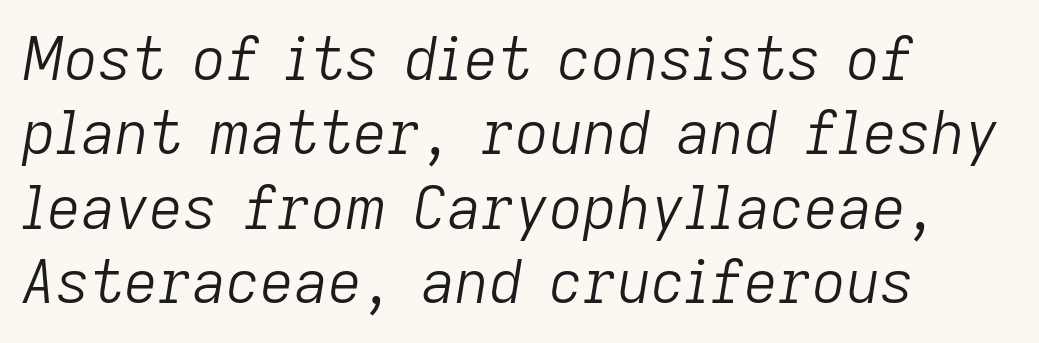
Q: Is the text bold? A: No.
Q: Is the text italic (slanted)? A: Yes, it leans right by about 9 degrees.
Q: Is the text underlined? A: No.
Q: How is the paragraph aligned? A: Left-aligned.
Q: Is the spacing between letters normal or unusually wide? A: Normal.
Q: Is the spacing between lines tight, normal or loose? A: Normal.
Q: Width (condensed, normal, or wide)? A: Normal.
Q: Stroke contrast? A: Low.
Q: x-height? A: Medium.
Q: Monospaced? A: No.
